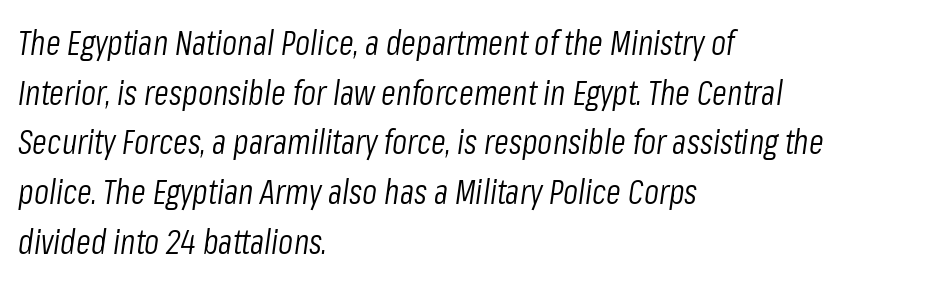
You could not count columns in this text — the font is proportionally spaced. Every character sits at an angle, as italics do. Caption: face not bold, strokes unweighted. Each word holds together tightly as a unit, with standard inter-letter gaps. This block has exactly the height ordinary leading produces.
